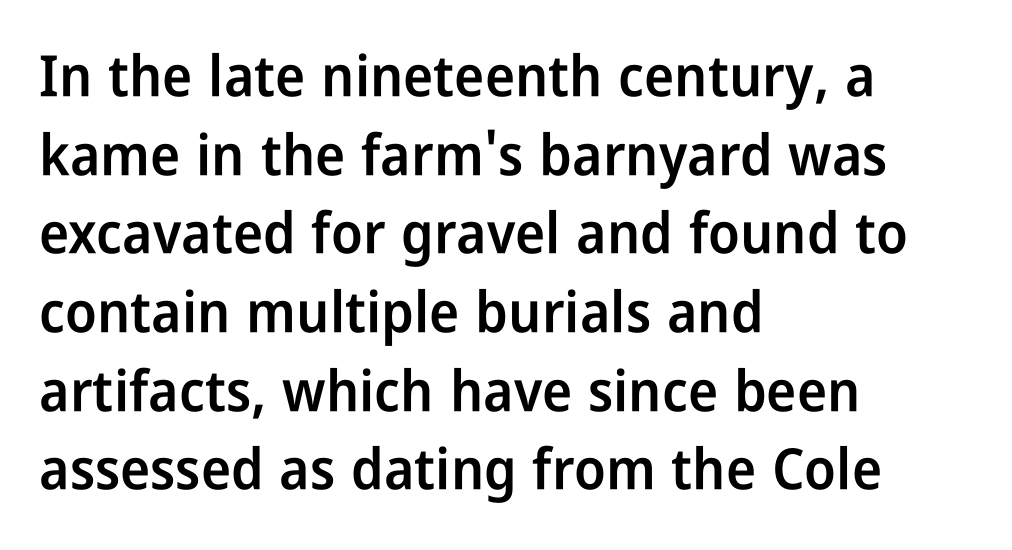
{"serif": "no", "italic": "no", "bold": "semi", "weight": "semibold", "width": "condensed", "stroke_contrast": "low", "x_height": "medium", "monospaced": "no", "underline": "no", "align": "left", "line_spacing": "normal", "line_spacing_ratio": 1.38, "letter_spacing": "normal", "letter_spacing_em": 0.0, "glyph_px": 57}
